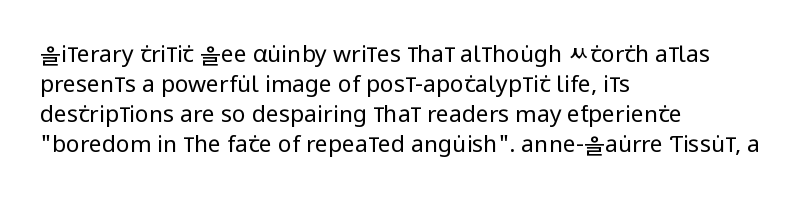
{"italic": "no", "bold": "no", "underline": "no", "align": "left", "line_spacing": "normal", "line_spacing_ratio": 1.3, "letter_spacing": "normal", "letter_spacing_em": 0.0, "glyph_px": 23}
